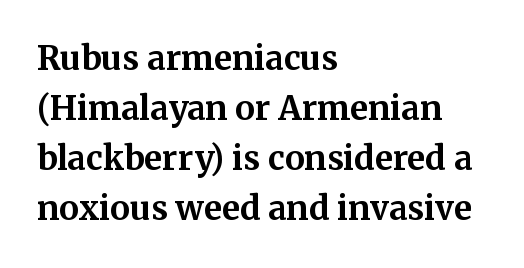
Q: Is the text bold? A: Yes.
Q: Is the text italic (slanted)? A: No, it is upright.
Q: Is the typeface a serif or a sans-serif typeface? A: Serif.
Q: Is the text underlined? A: No.
Q: How is the paragraph aligned? A: Left-aligned.
Q: Is the spacing between letters normal or unusually wide? A: Normal.
Q: Is the spacing between lines tight, normal or loose? A: Normal.
Q: Width (condensed, normal, or wide)? A: Normal.
Q: Stroke contrast? A: Medium.
Q: x-height? A: Medium.
Q: Monospaced? A: No.
